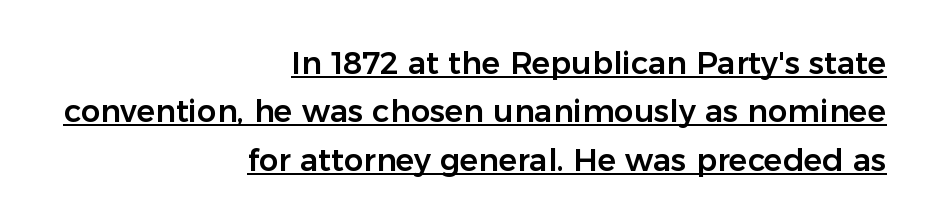
Q: Is the text italic (slanted)? A: No, it is upright.
Q: Is the typeface a serif or a sans-serif typeface? A: Sans-serif.
Q: Is the text underlined? A: Yes.
Q: How is the paragraph aligned? A: Right-aligned.
Q: Is the spacing between letters normal or unusually wide? A: Normal.
Q: Is the spacing between lines tight, normal or loose? A: Normal.
Q: Width (condensed, normal, or wide)? A: Normal.
Q: Stroke contrast? A: Low.
Q: x-height? A: Medium.
Q: Monospaced? A: No.
